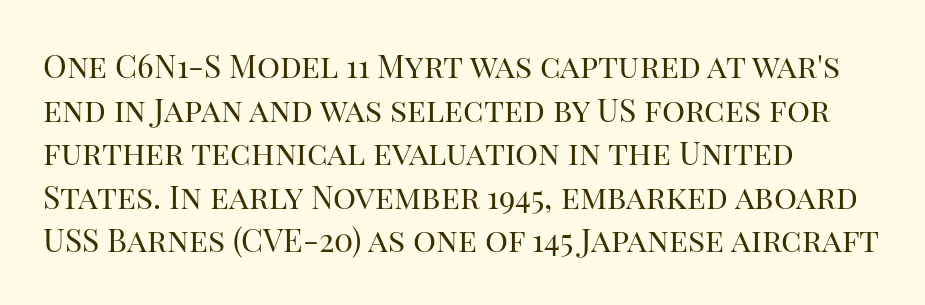
Compared with typical paragraphs, the rows here are spaced about the same. The string is rendered with underlining switched off. These lines stack with their left ends in a neat column. Note the varied advance widths — an 'i' is clearly narrower than an 'm'.
